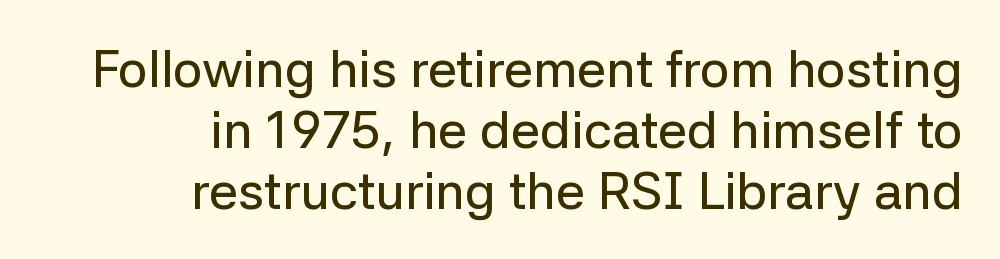
I'd call this a sans setting — the letters go barefoot. Proportional: the letters do not fall into vertical columns. Look at the tracking — it's just the regular setting, nothing added. If you drew a line through each stem, it would be perfectly vertical. The zone under the glyphs is completely vacant.
